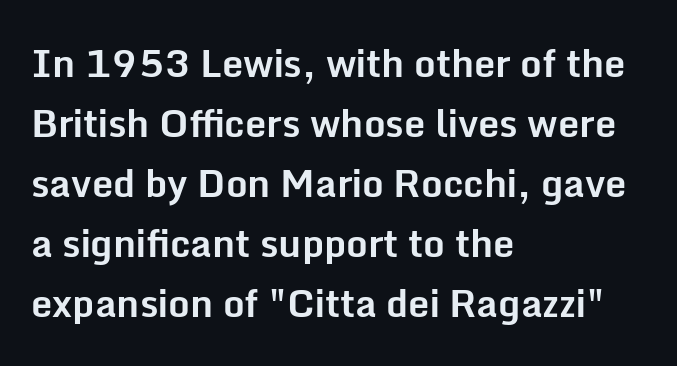
Q: Is the text bold? A: Yes.
Q: Is the text italic (slanted)? A: No, it is upright.
Q: Is the typeface a serif or a sans-serif typeface? A: Sans-serif.
Q: Is the text underlined? A: No.
Q: How is the paragraph aligned? A: Left-aligned.
Q: Is the spacing between letters normal or unusually wide? A: Normal.
Q: Is the spacing between lines tight, normal or loose? A: Normal.
Q: Width (condensed, normal, or wide)? A: Normal.
Q: Stroke contrast? A: Low.
Q: x-height? A: Medium.
Q: Monospaced? A: No.
